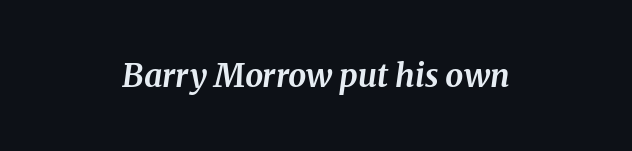
The image shows 32 px bold serif type, italic (leaning right); set centered, normal letter spacing, not underlined; medium stroke contrast and a medium x-height.
